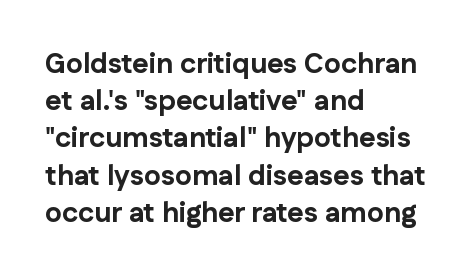
Caption: bold face, heavy strokes. Reading down the column, the eye jumps a familiar distance to each next line. Do the characters align in a grid? No, the font is proportional. Honestly, there is no underline to notice here at all. Italic: no, the glyphs are upright roman.
